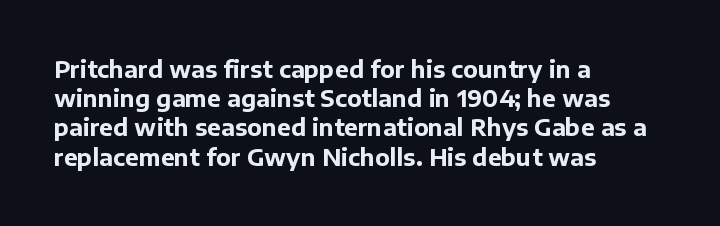
Is the block centered? No — it sits flush against the left margin. Strong, thick strokes mark this as bold type. Plain, unruled lines of type. Nothing unusual about the tracking: characters are spaced as the font intends. When letters stand straight like this, we call the style roman or upright. One glance says typical: line gaps are just what's usual.
